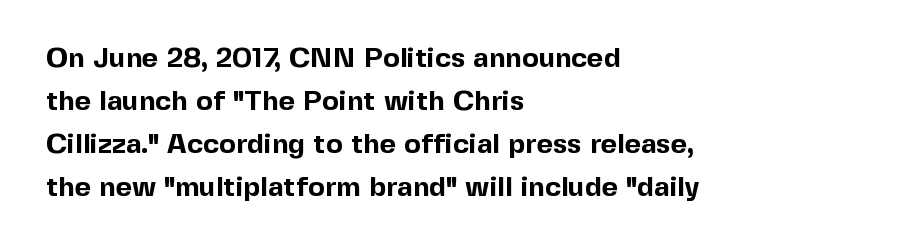
{"serif": "no", "italic": "no", "bold": "yes", "weight": "bold", "width": "normal", "x_height": "medium", "monospaced": "no", "underline": "no", "align": "left", "line_spacing": "normal", "line_spacing_ratio": 1.54, "letter_spacing": "normal", "letter_spacing_em": 0.0, "glyph_px": 28}
